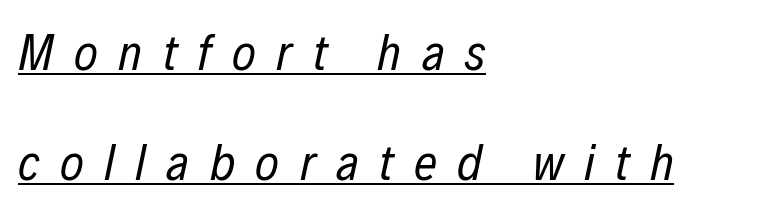
{"italic": "yes", "lean": "right", "slant_degrees": 12, "bold": "no", "weight": "regular", "width": "condensed", "stroke_contrast": "low", "x_height": "medium", "monospaced": "no", "underline": "yes", "align": "left", "line_spacing": "loose", "line_spacing_ratio": 2.16, "letter_spacing": "wide", "letter_spacing_em": 0.4, "glyph_px": 51}
